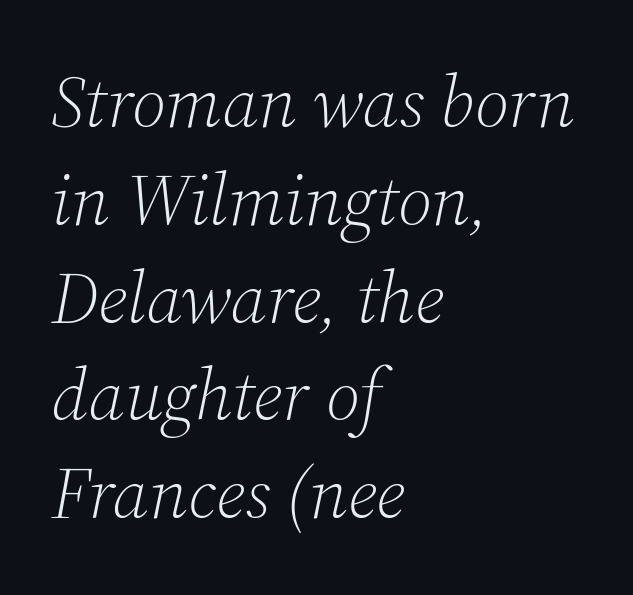
These lines keep a tight, regular rhythm from letter to letter. No letter is thick-stroked: the sample isn't bold. Compared with ordinary roman type, these characters are visibly tilted. Rows of type keep a routine distance in the vertical direction. What kind of face is this? One with serifs. The setting favours the left margin, as ordinary paragraphs usually do.
